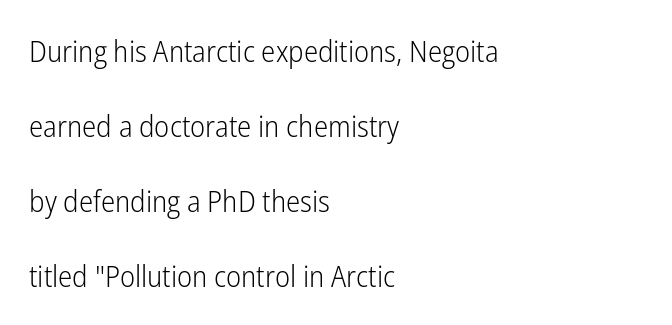
The image shows 30 px light, condensed sans-serif type, upright; set left-aligned, loose line spacing (2.5x), normal letter spacing, not underlined; low stroke contrast and a medium x-height.
